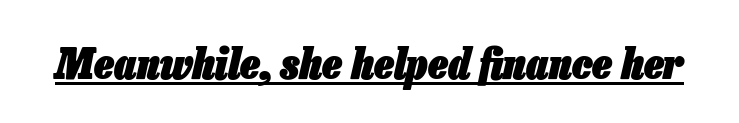
The image shows 43 px heavy, condensed type, italic (leaning right); set normal letter spacing, underlined; low stroke contrast and a medium x-height.
